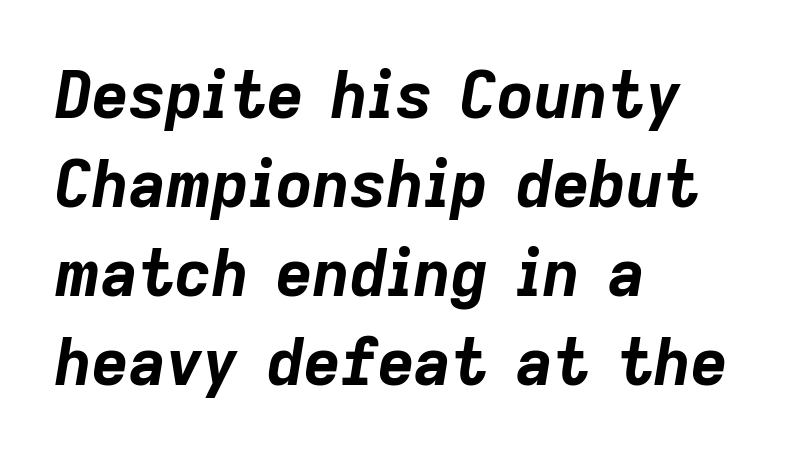
The letters sit at their default tracking, neither squeezed nor spread. Every letter is thick-stroked: bold, no question. Every character sits at an angle, as italics do. No word sits above an underline.
